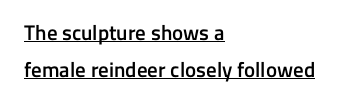
{"italic": "no", "bold": "semi", "underline": "yes", "align": "left", "line_spacing_ratio": 1.76, "letter_spacing": "normal", "letter_spacing_em": 0.0, "glyph_px": 21}
